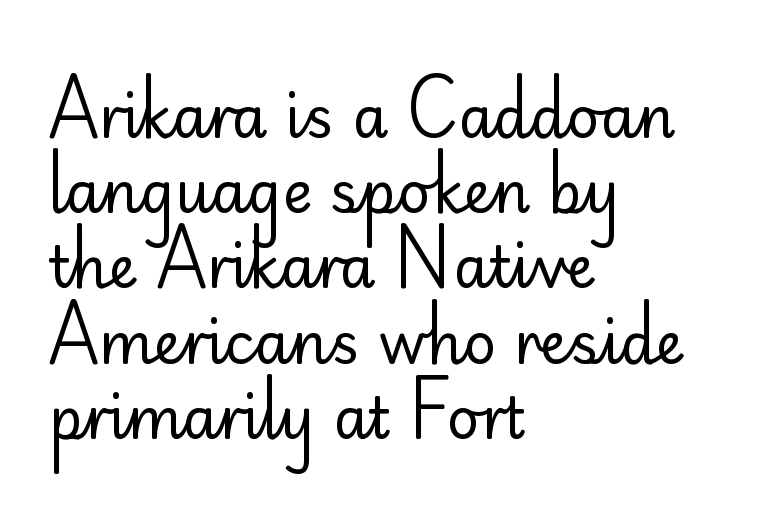
The image shows 57 px regular-weight sans-serif type, upright; set left-aligned, normal line spacing (1.32x), normal letter spacing, not underlined; low stroke contrast and a small x-height.
